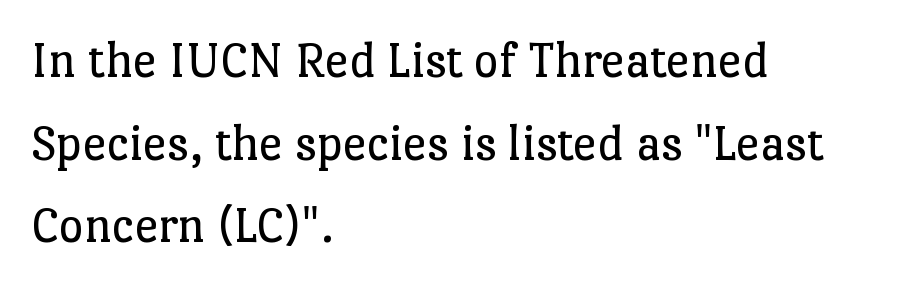
The image shows 53 px regular-weight serif type, upright; set left-aligned, normal line spacing (1.56x), normal letter spacing, not underlined; low stroke contrast and a medium x-height.
